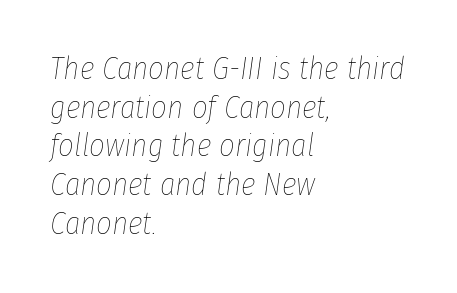
The image shows 31 px thin, condensed type, italic (leaning right); set left-aligned, normal line spacing (1.25x), normal letter spacing, not underlined; low stroke contrast and a medium x-height.
